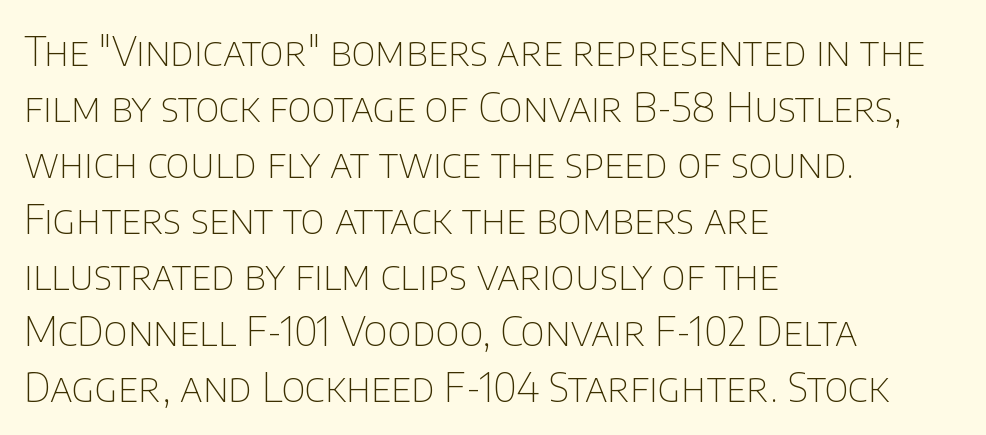
Q: Is the text bold? A: No.
Q: Is the text italic (slanted)? A: No, it is upright.
Q: Is the typeface a serif or a sans-serif typeface? A: Sans-serif.
Q: Is the text underlined? A: No.
Q: How is the paragraph aligned? A: Left-aligned.
Q: Is the spacing between letters normal or unusually wide? A: Normal.
Q: Is the spacing between lines tight, normal or loose? A: Normal.
Q: Width (condensed, normal, or wide)? A: Normal.
Q: Stroke contrast? A: Low.
Q: x-height? A: Large.
Q: Monospaced? A: No.
